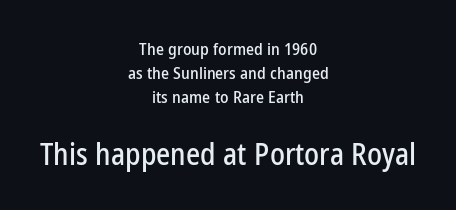
Tracking value appears to be zero — textbook default spacing. Every stem runs plumb, perpendicular to the baseline. Larger block? The one below; the one above is distinctly smaller. The vertical gap from one line to the next is medium. I'd call this a sans setting — the letters go barefoot. Do the characters align in a grid? No, the font is proportional.
